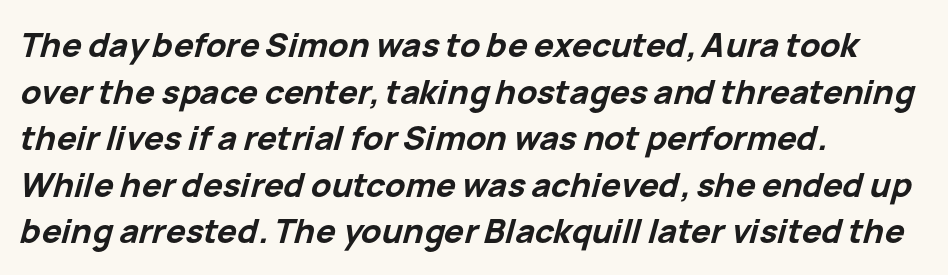
{"italic": "yes", "lean": "right", "slant_degrees": 15, "bold": "yes", "weight": "bold", "width": "normal", "stroke_contrast": "low", "x_height": "medium", "monospaced": "no", "underline": "no", "align": "left", "line_spacing": "normal", "line_spacing_ratio": 1.41, "letter_spacing": "normal", "letter_spacing_em": 0.0, "glyph_px": 33}
